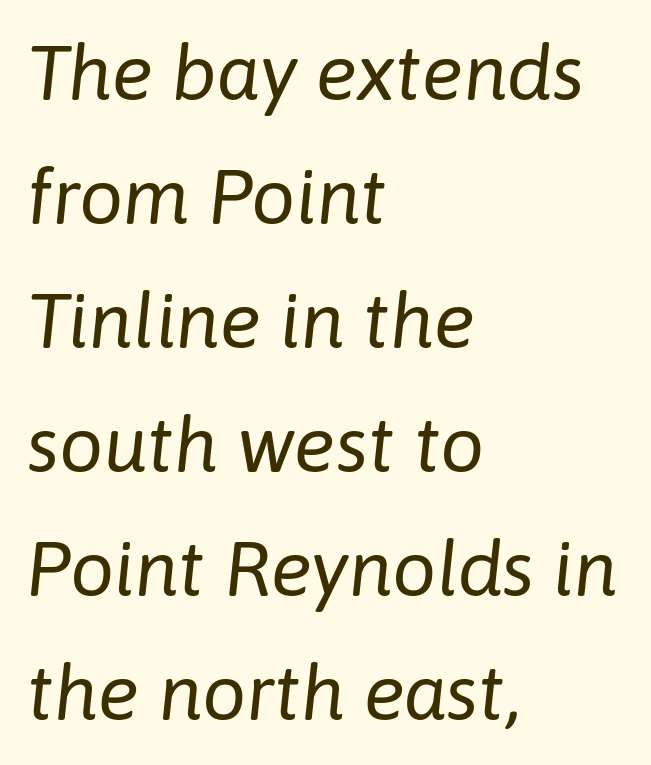
The image shows 78 px regular-weight type, italic (leaning right); set left-aligned, normal line spacing (1.59x), normal letter spacing, not underlined; low stroke contrast and a medium x-height.
